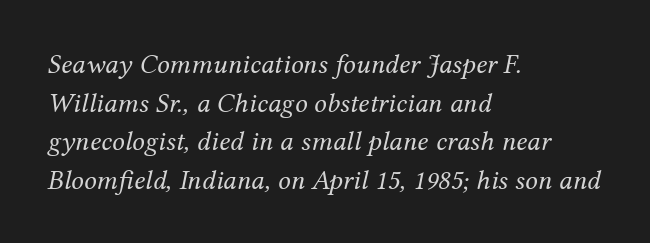
Q: Is the text bold? A: No.
Q: Is the text italic (slanted)? A: Yes, it leans right by about 12 degrees.
Q: Is the typeface a serif or a sans-serif typeface? A: Serif.
Q: Is the text underlined? A: No.
Q: How is the paragraph aligned? A: Left-aligned.
Q: Is the spacing between letters normal or unusually wide? A: Normal.
Q: Is the spacing between lines tight, normal or loose? A: Normal.
Q: Width (condensed, normal, or wide)? A: Normal.
Q: Stroke contrast? A: Medium.
Q: x-height? A: Medium.
Q: Monospaced? A: No.
